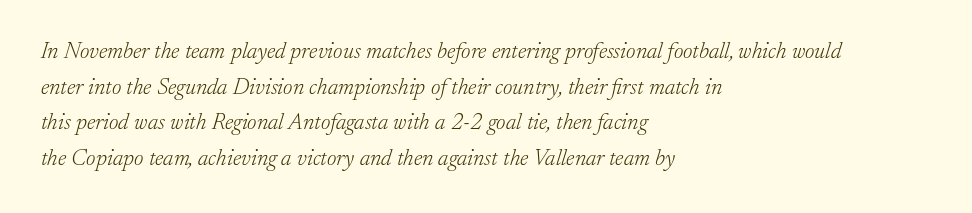
The passage is arranged the way most books set body copy — flush left. Reading down the column, the eye jumps a familiar distance to each next line. Is the type heavy? It reads as light-to-regular instead. The foot of each line stays bare and open.
